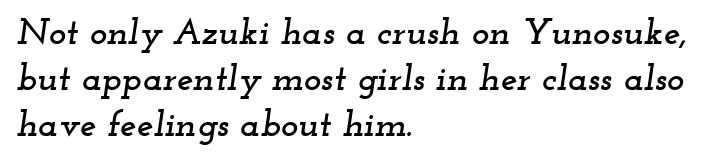
This sample uses an oblique cut, with every glyph tilted off the vertical. The gaps between neighbouring characters are ordinary and unremarkable. Note: serifs present on the glyphs. Underlining? Definitely not there.
